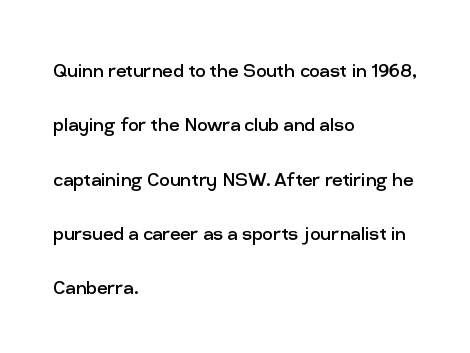
Q: Is the text bold? A: No.
Q: Is the text italic (slanted)? A: No, it is upright.
Q: Is the text underlined? A: No.
Q: How is the paragraph aligned? A: Left-aligned.
Q: Is the spacing between letters normal or unusually wide? A: Normal.
Q: Is the spacing between lines tight, normal or loose? A: Loose.
